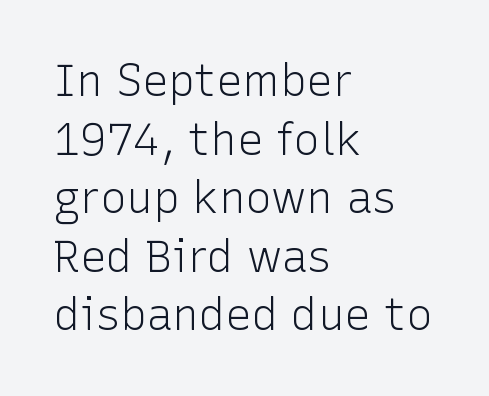
{"serif": "no", "italic": "no", "bold": "no", "weight": "light", "width": "normal", "stroke_contrast": "low", "x_height": "medium", "monospaced": "no", "underline": "no", "align": "left", "line_spacing": "normal", "line_spacing_ratio": 1.33, "letter_spacing": "normal", "letter_spacing_em": 0.0, "glyph_px": 44}
